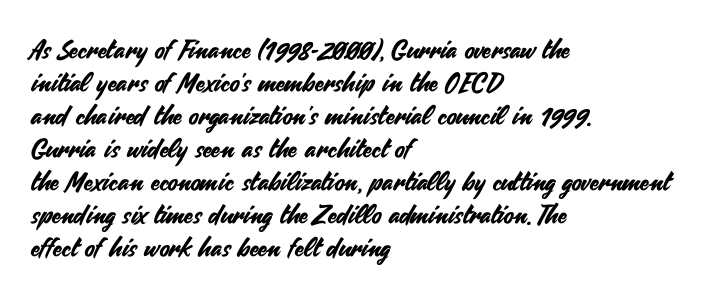
Q: Is the text italic (slanted)? A: Yes.
Q: Is the text underlined? A: No.
Q: How is the paragraph aligned? A: Left-aligned.
Q: Is the spacing between letters normal or unusually wide? A: Normal.
Q: Is the spacing between lines tight, normal or loose? A: Normal.
